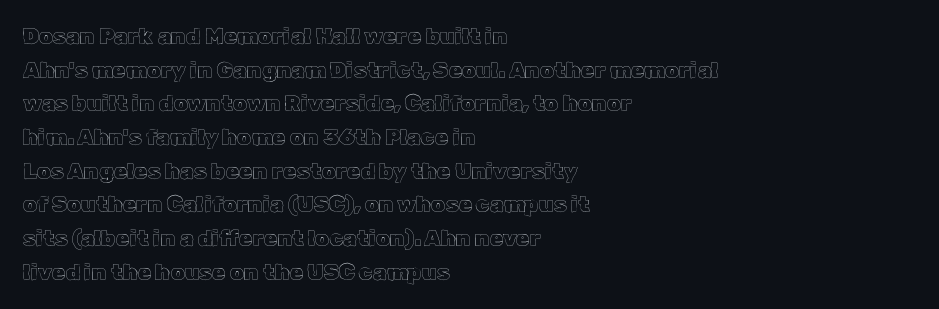
Q: Is the text italic (slanted)? A: No, it is upright.
Q: Is the text underlined? A: No.
Q: How is the paragraph aligned? A: Left-aligned.
Q: Is the spacing between letters normal or unusually wide? A: Normal.
Q: Is the spacing between lines tight, normal or loose? A: Normal.
